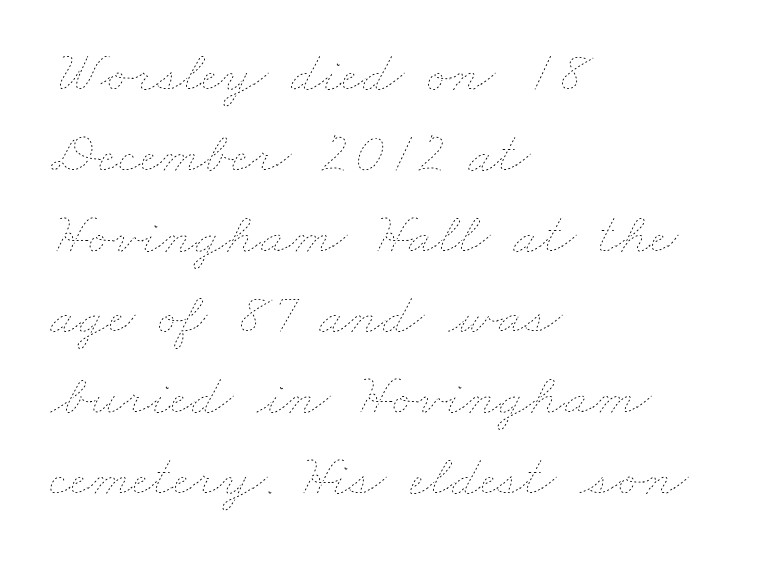
{"bold": "no", "weight": "thin", "width": "wide", "stroke_contrast": "low", "x_height": "small", "monospaced": "no", "underline": "no", "align": "left", "line_spacing": "normal", "line_spacing_ratio": 1.37, "letter_spacing": "normal", "letter_spacing_em": 0.0, "glyph_px": 59}
